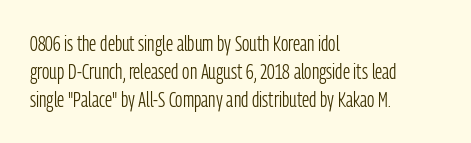
The image shows 21 px text type, upright; set left-aligned, normal line spacing (1.34x), normal letter spacing, not underlined.
